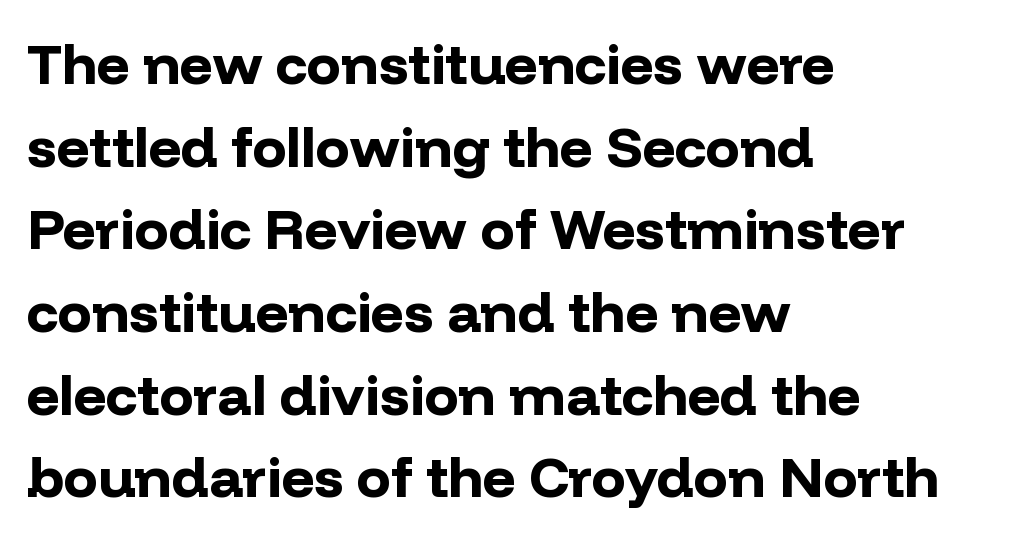
Notice how descenders clear the ascenders below comfortably — that's standard leading. No italicization has been applied; the sample stays upright. The glyphs have the mass of a bold cut. Rule under the text: the space is simply empty. Observe the absence of serifs on each vertical stroke in this sample. The passage shown is typed in a proportional face where columns would drift.
